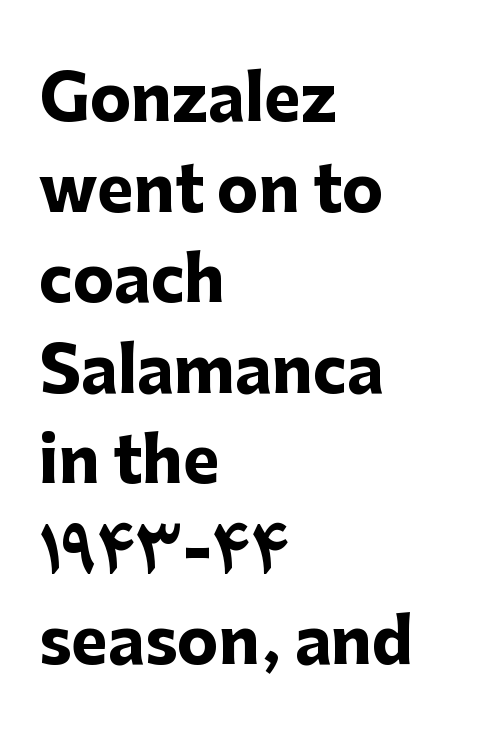
{"serif": "no", "italic": "no", "bold": "yes", "weight": "heavy", "width": "normal", "stroke_contrast": "low", "x_height": "medium", "monospaced": "no", "underline": "no", "align": "left", "line_spacing": "normal", "line_spacing_ratio": 1.46, "letter_spacing": "normal", "letter_spacing_em": 0.0, "glyph_px": 62}
